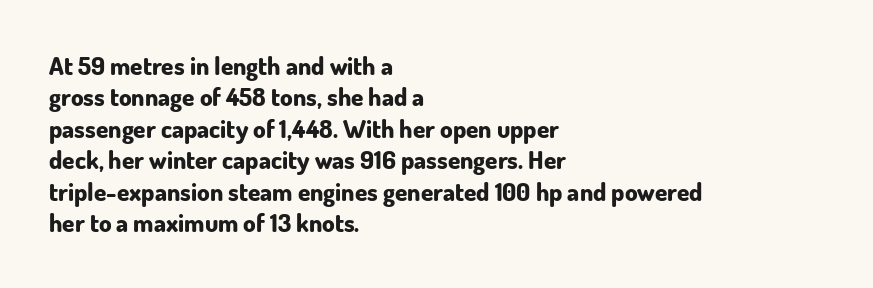
The image shows 25 px bold type, upright; set left-aligned, normal line spacing (1.26x), normal letter spacing, not underlined.
